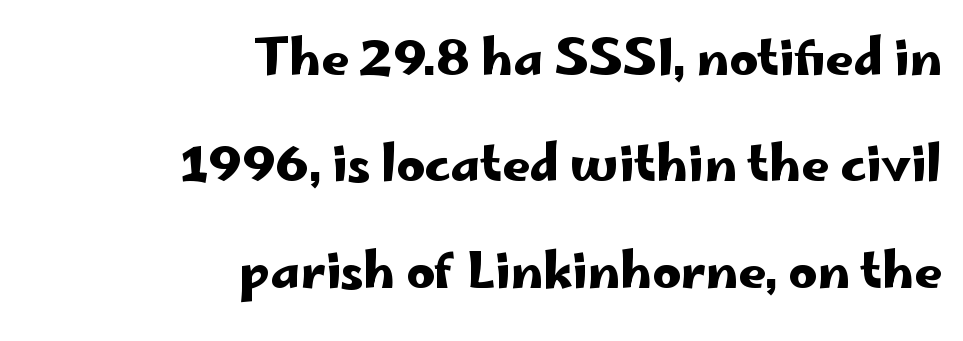
{"serif": "no", "italic": "no", "width": "wide", "stroke_contrast": "low", "x_height": "small", "monospaced": "no", "underline": "no", "align": "right", "line_spacing": "loose", "line_spacing_ratio": 2.17, "letter_spacing": "normal", "letter_spacing_em": 0.0, "glyph_px": 49}
